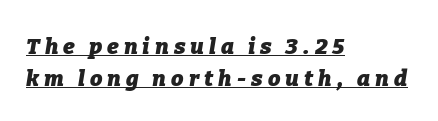
{"italic": "yes", "lean": "right", "slant_degrees": 9, "bold": "yes", "underline": "yes", "align": "left", "line_spacing": "normal", "line_spacing_ratio": 1.44, "letter_spacing": "wide", "letter_spacing_em": 0.23, "glyph_px": 22}
